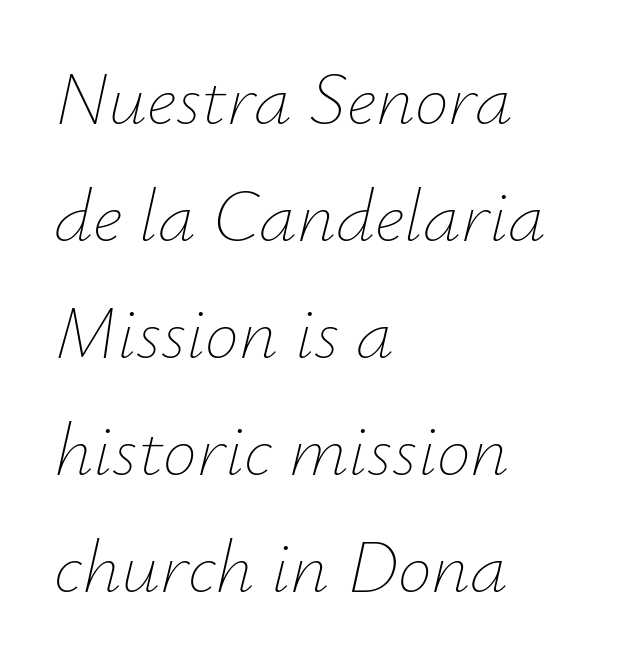
{"italic": "yes", "lean": "right", "slant_degrees": 12, "bold": "no", "weight": "thin", "width": "normal", "stroke_contrast": "low", "x_height": "small", "monospaced": "no", "underline": "no", "align": "left", "line_spacing": "normal", "line_spacing_ratio": 1.54, "letter_spacing": "normal", "letter_spacing_em": 0.0, "glyph_px": 76}
